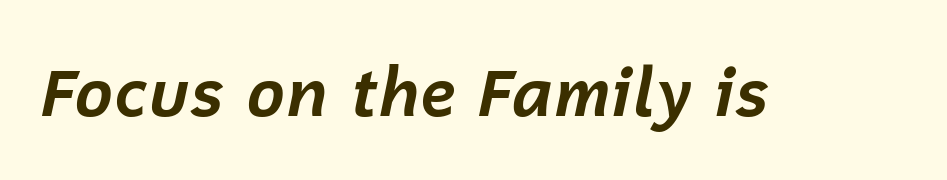
The image shows 66 px bold type, italic (leaning right); set normal letter spacing, not underlined; low stroke contrast and a medium x-height.
